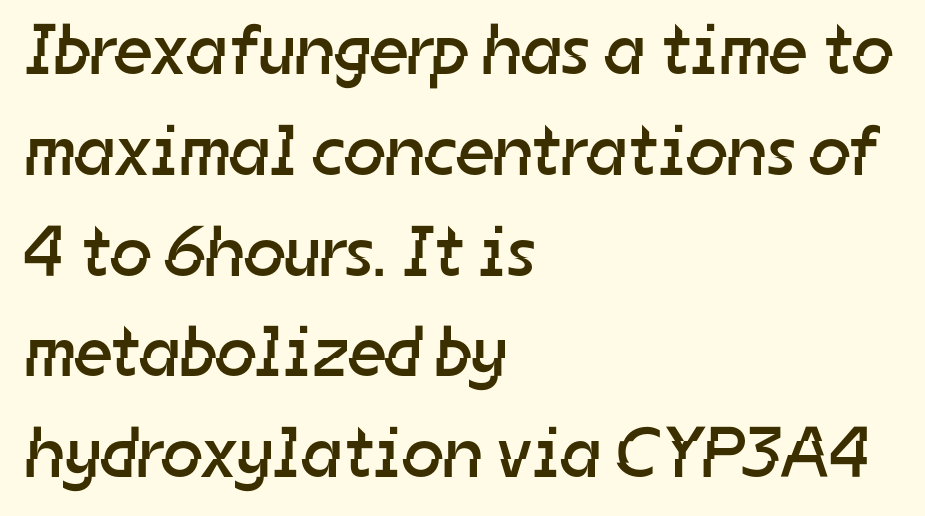
The image shows 72 px regular-weight sans-serif type; set left-aligned, normal line spacing (1.4x), normal letter spacing, not underlined; low stroke contrast and a medium x-height.
